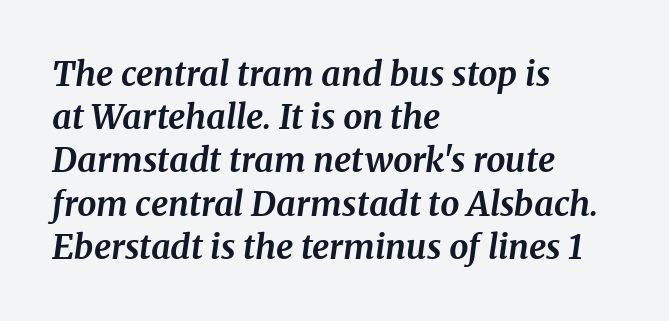
{"serif": "yes", "italic": "yes", "lean": "right", "slant_degrees": 8, "bold": "yes", "weight": "bold", "width": "normal", "stroke_contrast": "medium", "x_height": "medium", "monospaced": "no", "underline": "no", "align": "left", "line_spacing": "normal", "line_spacing_ratio": 1.27, "letter_spacing": "normal", "letter_spacing_em": 0.0, "glyph_px": 34}
